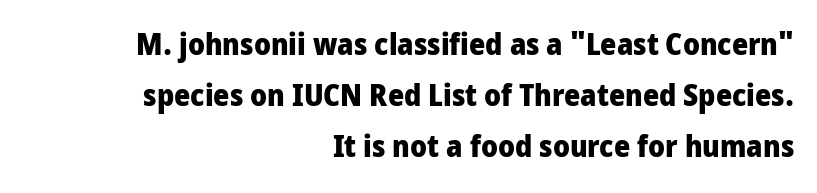
The image shows 31 px heavy, condensed sans-serif type, upright; set right-aligned, normal line spacing (1.65x), normal letter spacing, not underlined; low stroke contrast and a large x-height.
